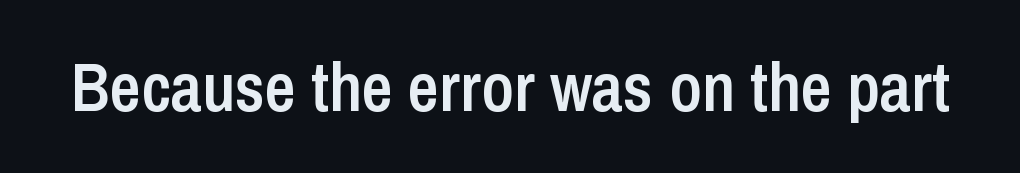
Q: Is the text bold? A: Semi-bold.
Q: Is the text italic (slanted)? A: No, it is upright.
Q: Is the typeface a serif or a sans-serif typeface? A: Sans-serif.
Q: Is the text underlined? A: No.
Q: Is the spacing between letters normal or unusually wide? A: Normal.
Q: Width (condensed, normal, or wide)? A: Condensed.
Q: Stroke contrast? A: Low.
Q: x-height? A: Medium.
Q: Monospaced? A: No.
